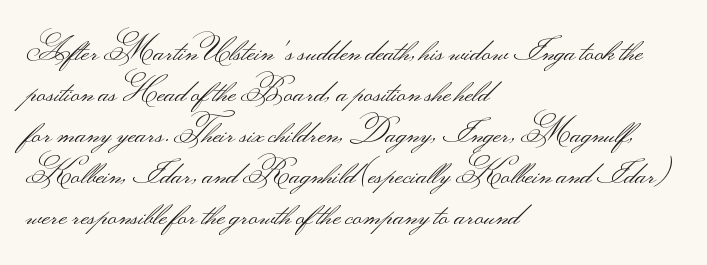
Q: Is the text bold? A: No.
Q: Is the text italic (slanted)? A: Yes.
Q: Is the typeface a serif or a sans-serif typeface? A: Sans-serif.
Q: Is the text underlined? A: No.
Q: How is the paragraph aligned? A: Left-aligned.
Q: Is the spacing between letters normal or unusually wide? A: Normal.
Q: Is the spacing between lines tight, normal or loose? A: Normal.
Q: Width (condensed, normal, or wide)? A: Wide.
Q: Stroke contrast? A: Medium.
Q: Monospaced? A: No.
